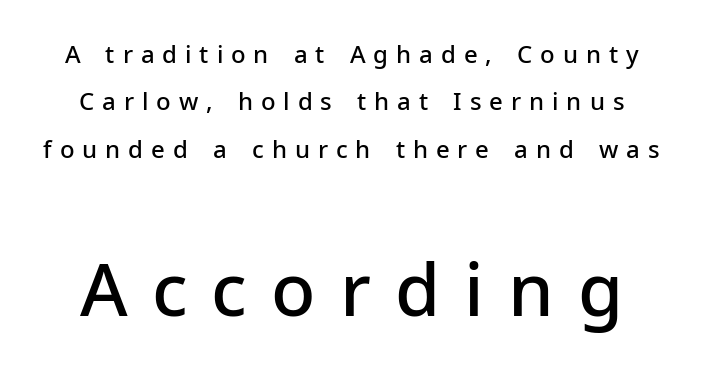
Is the letter spacing exaggerated? Yes — the characters are pushed far apart. Look at the stroke-to-counter ratio: somewhat heavy, a semibold. The second block has been scaled up relative to the first. Each letter keeps its own natural width here, so spacing adapts to shape. A typesetter would call this leading open, well beyond the default. Unlike a traditional serif, this face leaves its strokes unadorned.
